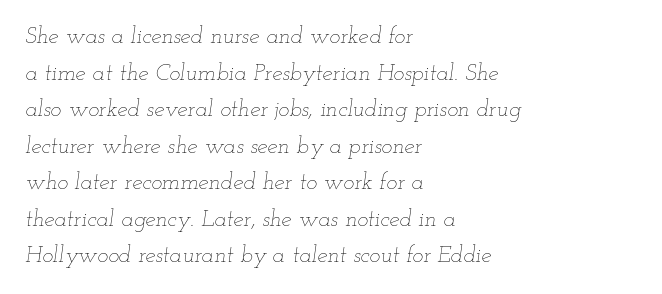
Q: Is the text bold? A: No.
Q: Is the text italic (slanted)? A: Yes, it leans right by about 12 degrees.
Q: Is the text underlined? A: No.
Q: How is the paragraph aligned? A: Left-aligned.
Q: Is the spacing between letters normal or unusually wide? A: Normal.
Q: Is the spacing between lines tight, normal or loose? A: Normal.
